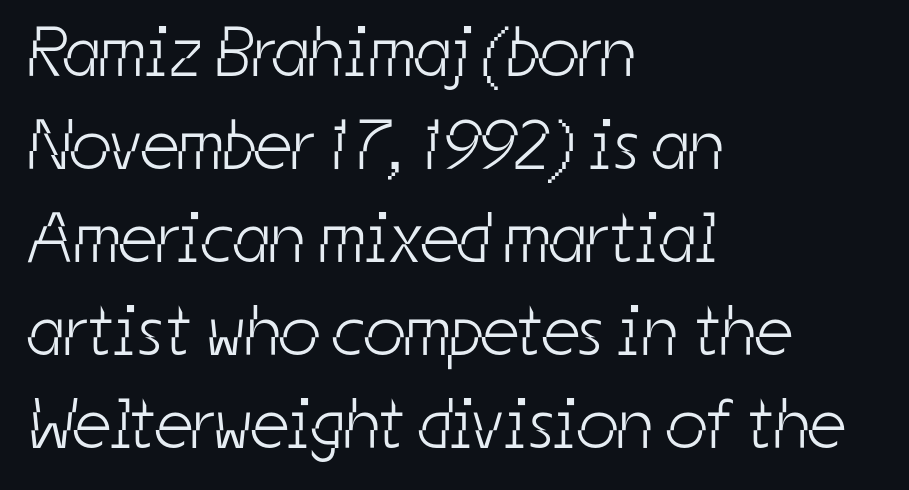
{"serif": "no", "bold": "no", "weight": "light", "width": "condensed", "stroke_contrast": "low", "x_height": "medium", "monospaced": "no", "underline": "no", "align": "left", "line_spacing": "normal", "line_spacing_ratio": 1.31, "letter_spacing": "normal", "letter_spacing_em": 0.0, "glyph_px": 71}
